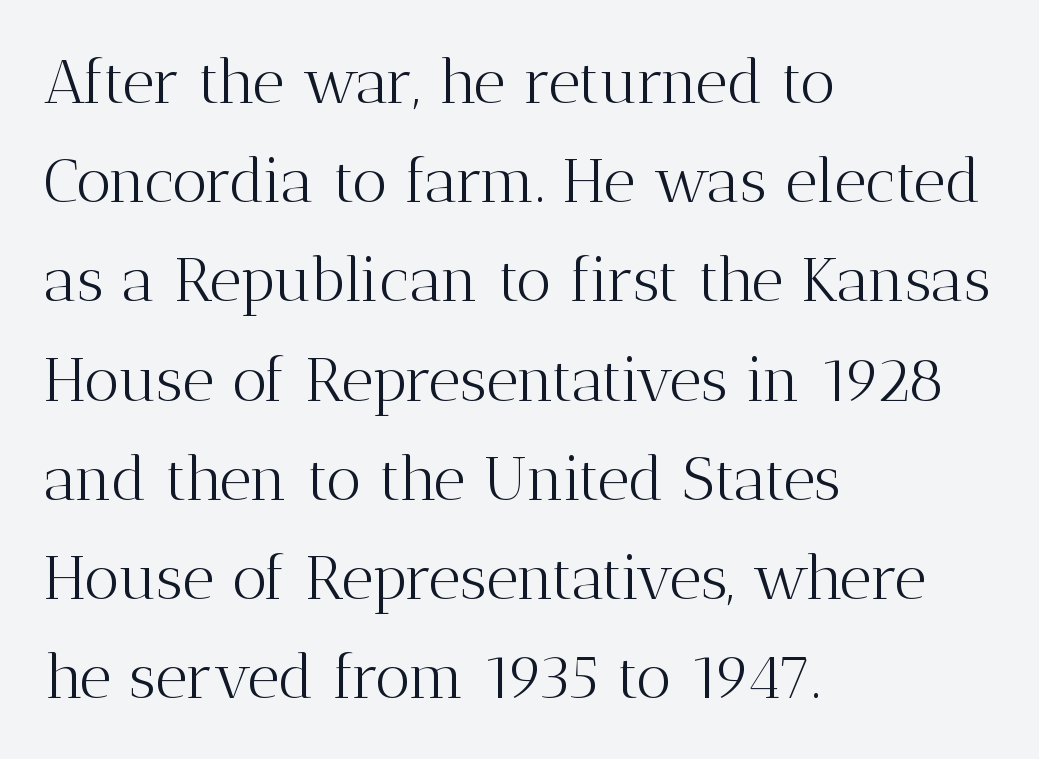
{"serif": "yes", "italic": "no", "bold": "no", "weight": "light", "width": "normal", "stroke_contrast": "medium", "x_height": "medium", "monospaced": "no", "underline": "no", "align": "left", "line_spacing": "normal", "line_spacing_ratio": 1.6, "letter_spacing": "normal", "letter_spacing_em": 0.0, "glyph_px": 62}
